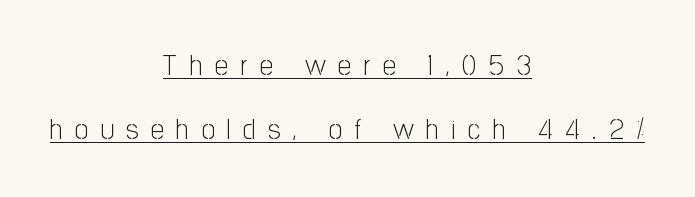
The image shows 29 px light, condensed sans-serif type, upright; set centered, loose line spacing (2.21x), unusually wide letter spacing (+0.43 em), underlined; low stroke contrast and a medium x-height.
